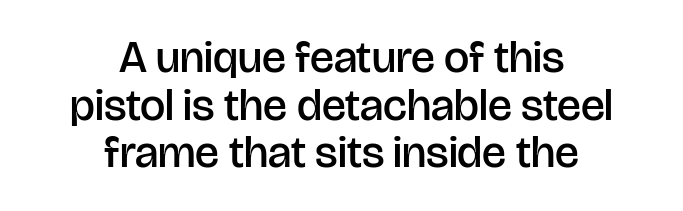
Character widths vary here, with narrow letters taking less room than wide ones. Serifs: no, the terminals of the letterforms are clean. These lines keep a tight, regular rhythm from letter to letter. The type sits square on the baseline with zero lean. Line spacing here is tight. Does the copy run flush right? No — it is centered line by line.
